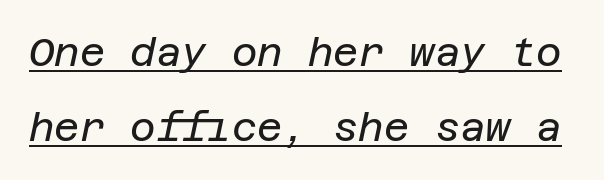
The image shows 39 px regular-weight type, italic (leaning right); set loose line spacing (1.93x), normal letter spacing, underlined; low stroke contrast and a large x-height.
